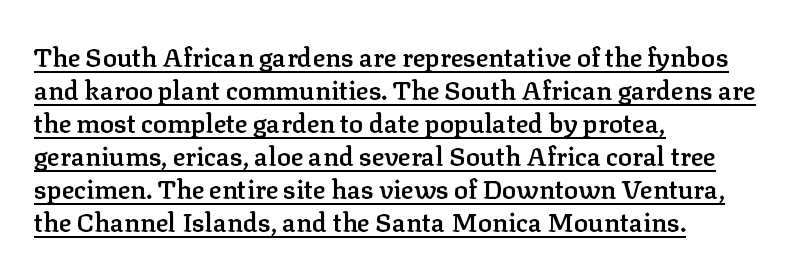
Q: Is the text bold? A: Semi-bold.
Q: Is the text italic (slanted)? A: No, it is upright.
Q: Is the text underlined? A: Yes.
Q: How is the paragraph aligned? A: Left-aligned.
Q: Is the spacing between letters normal or unusually wide? A: Normal.
Q: Is the spacing between lines tight, normal or loose? A: Normal.
